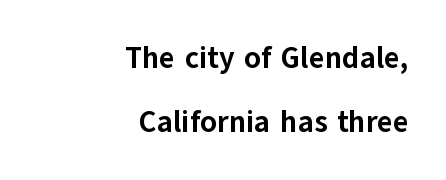
Do the letters lean? They stand straight. These lines stack with their right ends in a neat column. Stroke terminals: plain, sans-serif. You could call the tracking neutral — neither tight nor loose. Emphasis by weight is at full strength: bold. The vertical gap from one line to the next is large.
